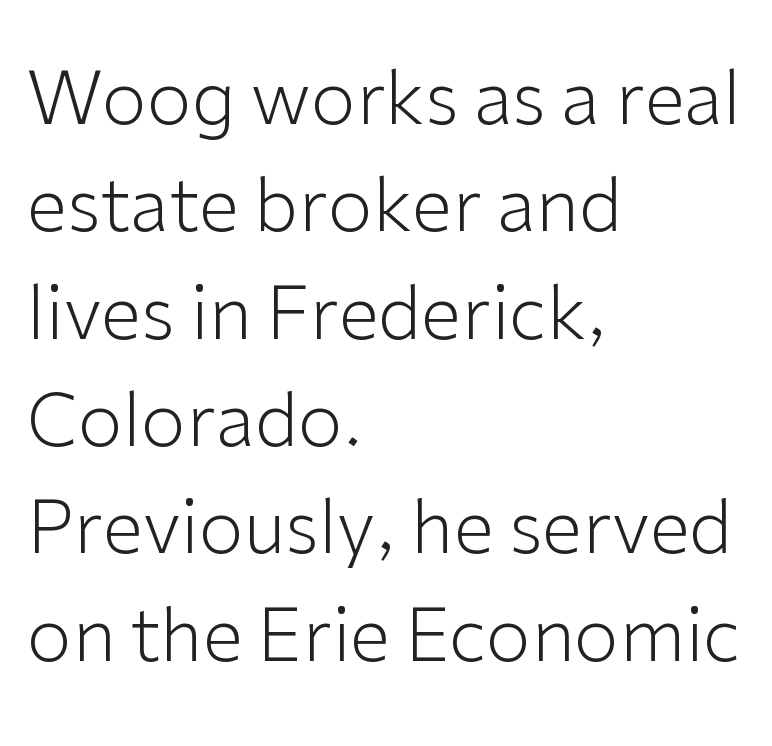
Nope, not italic — everything's standing straight. Do the characters align in a grid? No, the font is proportional. Inter-character spacing is left at the font's built-in metrics. The block of text has a typical density, with ordinary space between rows. The specimen omits any rule beneath the text block's lines.
